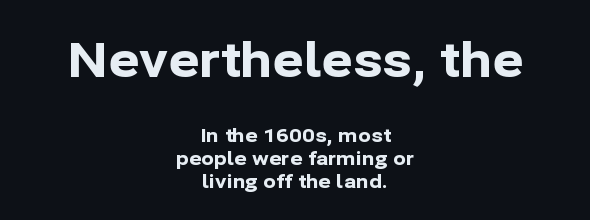
Larger block? The one above; the one below is distinctly smaller. Tall strokes in this sample are plumb rather than angled. Does extra space separate the letters? No, they use regular spacing. Do the characters align in a grid? No, the font is proportional. Plain, unruled lines of type.
